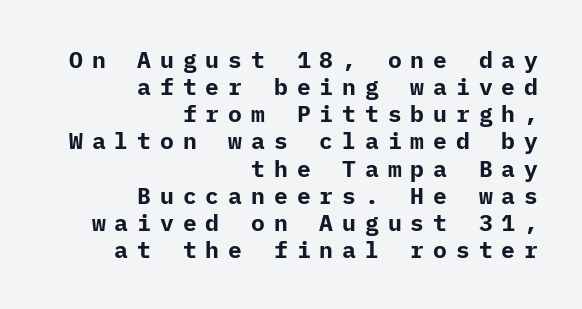
Q: Is the text bold? A: Yes.
Q: Is the text italic (slanted)? A: No, it is upright.
Q: Is the text underlined? A: No.
Q: How is the paragraph aligned? A: Right-aligned.
Q: Is the spacing between letters normal or unusually wide? A: Unusually wide.
